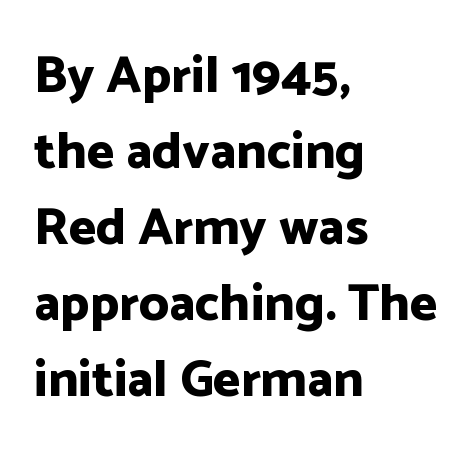
The image shows 52 px bold sans-serif type, upright; set left-aligned, normal line spacing (1.46x), normal letter spacing, not underlined; low stroke contrast and a medium x-height.
